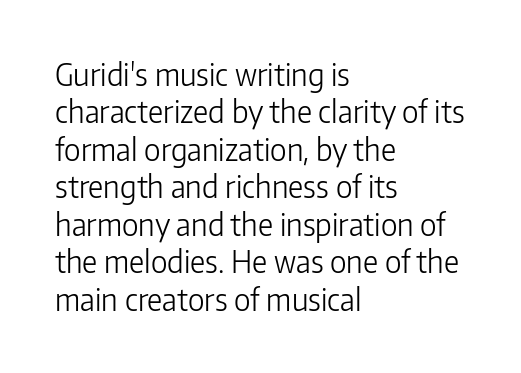
Q: Is the text bold? A: No.
Q: Is the text italic (slanted)? A: No, it is upright.
Q: Is the typeface a serif or a sans-serif typeface? A: Sans-serif.
Q: Is the text underlined? A: No.
Q: How is the paragraph aligned? A: Left-aligned.
Q: Is the spacing between letters normal or unusually wide? A: Normal.
Q: Is the spacing between lines tight, normal or loose? A: Normal.
Q: Width (condensed, normal, or wide)? A: Normal.
Q: Stroke contrast? A: Low.
Q: x-height? A: Medium.
Q: Monospaced? A: No.
